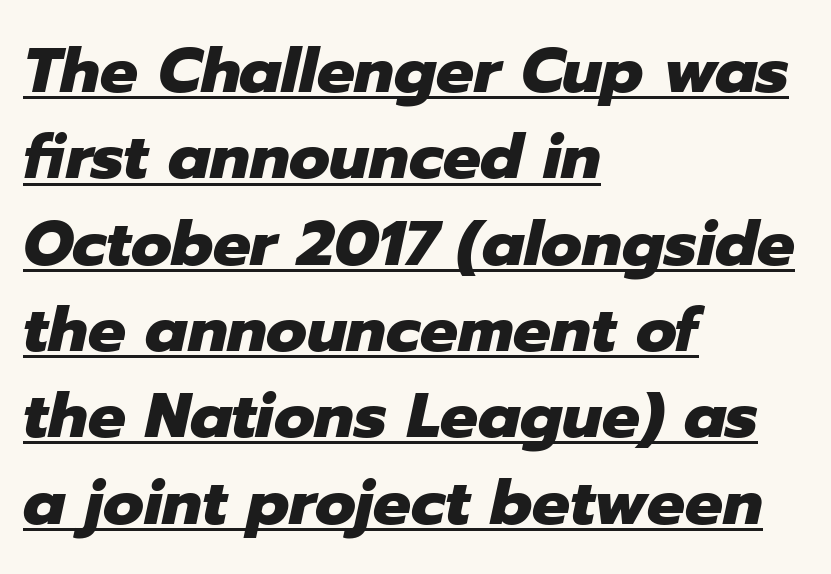
Students, this is bold: see how much ink each stroke carries. Students, note that the glyphs here touch the page at normal intervals. Is this a fixed-width face? No — the glyphs have proportional, varying widths. The rendering applies a slant to the glyphs. The space between consecutive lines is moderate.
